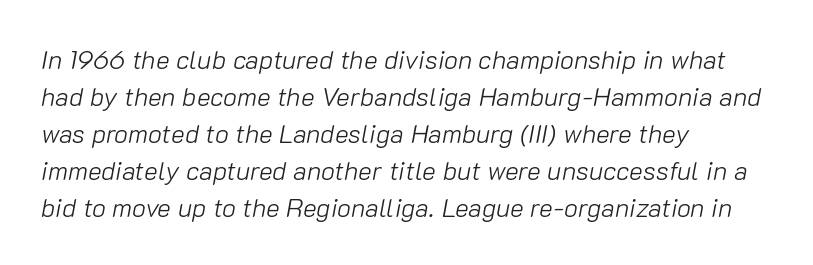
{"italic": "yes", "lean": "right", "slant_degrees": 10, "bold": "no", "underline": "no", "align": "left", "line_spacing": "normal", "line_spacing_ratio": 1.42, "letter_spacing": "normal", "letter_spacing_em": 0.0, "glyph_px": 26}
